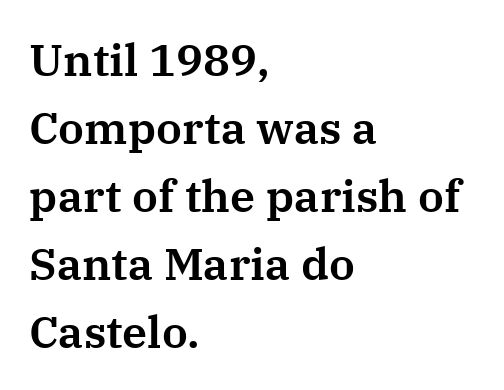
The image shows 45 px serif type, upright; set left-aligned, normal line spacing (1.51x), normal letter spacing, not underlined; medium stroke contrast and a medium x-height.
